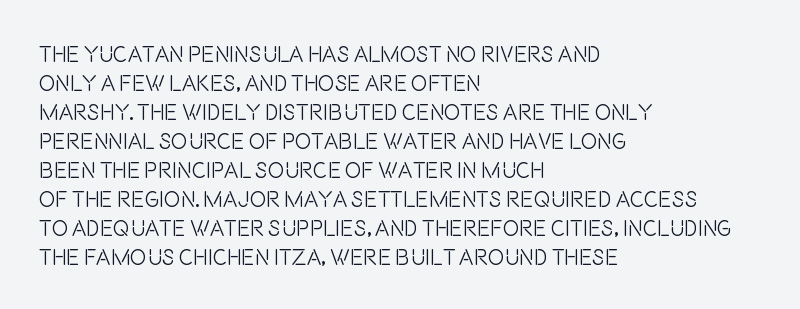
The image shows 22 px text type, upright; set left-aligned, normal line spacing (1.32x), normal letter spacing, not underlined.
